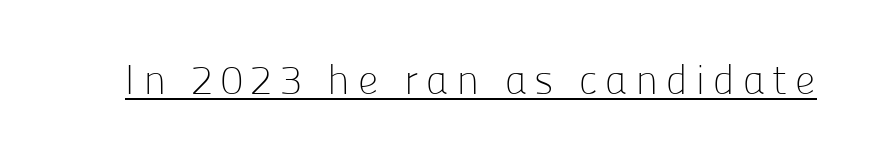
{"serif": "no", "italic": "no", "bold": "no", "weight": "light", "width": "normal", "stroke_contrast": "low", "x_height": "medium", "monospaced": "no", "underline": "yes", "glyph_px": 41}
